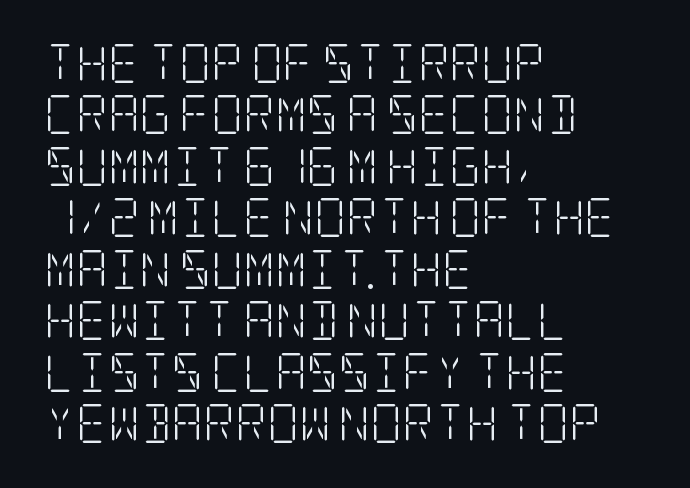
The image shows 39 px light, condensed serif type, upright; set left-aligned, normal line spacing (1.32x), normal letter spacing, not underlined; low stroke contrast and a large x-height.
